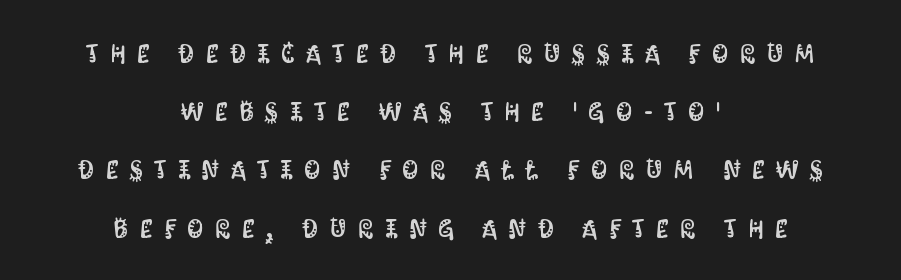
Glance below the letters and you will spot only blank space. These lines are centered, leaving both edges ragged. These lines stand farther apart than default settings would place them. Italic: no, the glyphs are upright roman. Tracking value appears strongly positive — letters spread wide.
